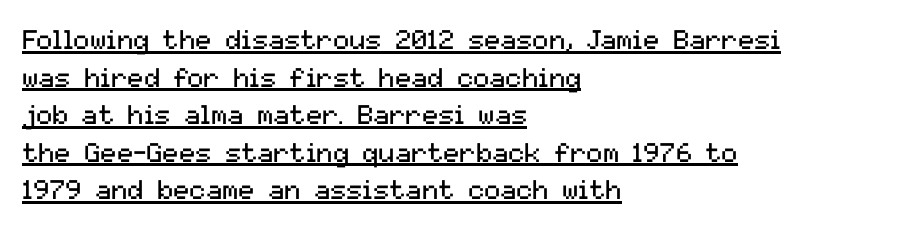
The image shows 27 px text type, upright; set left-aligned, normal line spacing (1.39x), normal letter spacing, underlined.
